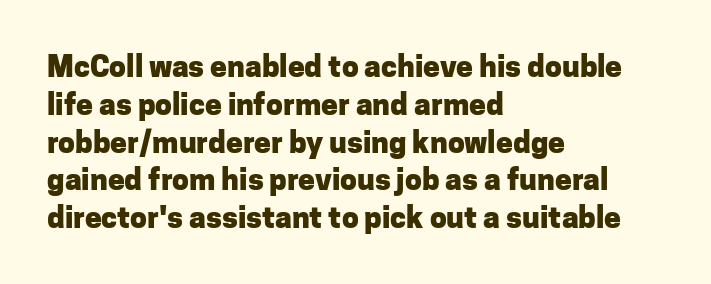
Each letter keeps its own natural width here, so spacing adapts to shape. Line spacing here is normal. Spacing between characters is what you'd get straight out of the box. Italic? Not at all — the glyphs are vertical.
